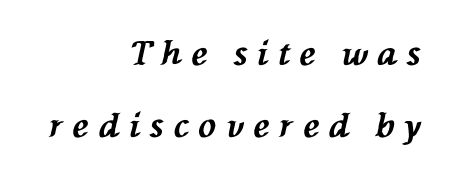
{"italic": "yes", "lean": "left", "slant_degrees": 76, "bold": "yes", "weight": "bold", "width": "normal", "stroke_contrast": "medium", "x_height": "medium", "monospaced": "no", "underline": "no", "align": "right", "line_spacing": "loose", "line_spacing_ratio": 2.17, "letter_spacing": "wide", "letter_spacing_em": 0.3, "glyph_px": 33}
